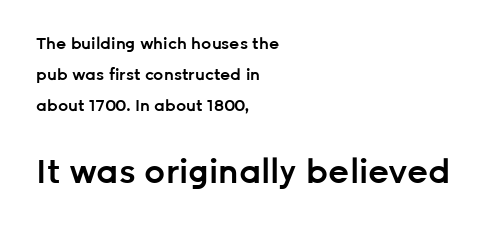
Has an underline been added? It has not. Students, this is semibold: more ink than regular, less than bold. The designer dialed line spacing up above the default. The lower block of text is set noticeably larger than the block above it. Ordinary non-slanted type is in use. This sample has the flowing, uneven cadence of proportional lettering.
